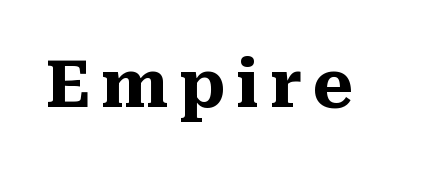
Q: Is the text bold? A: Yes.
Q: Is the text italic (slanted)? A: No, it is upright.
Q: Is the typeface a serif or a sans-serif typeface? A: Serif.
Q: Is the text underlined? A: No.
Q: Width (condensed, normal, or wide)? A: Normal.
Q: Stroke contrast? A: Medium.
Q: x-height? A: Medium.
Q: Monospaced? A: No.
